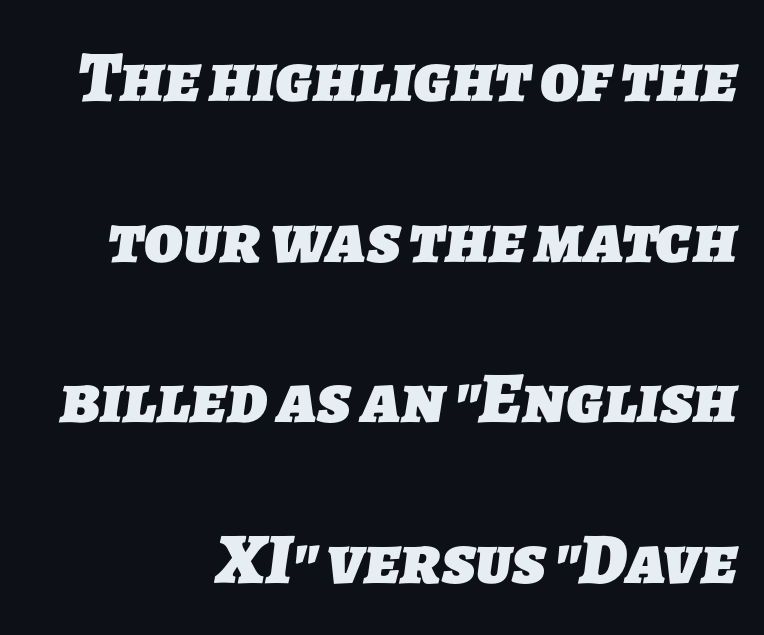
{"serif": "no", "bold": "yes", "weight": "heavy", "width": "normal", "stroke_contrast": "low", "x_height": "medium", "monospaced": "no", "underline": "no", "align": "right", "line_spacing": "loose", "line_spacing_ratio": 2.23, "letter_spacing": "normal", "letter_spacing_em": 0.0, "glyph_px": 72}
